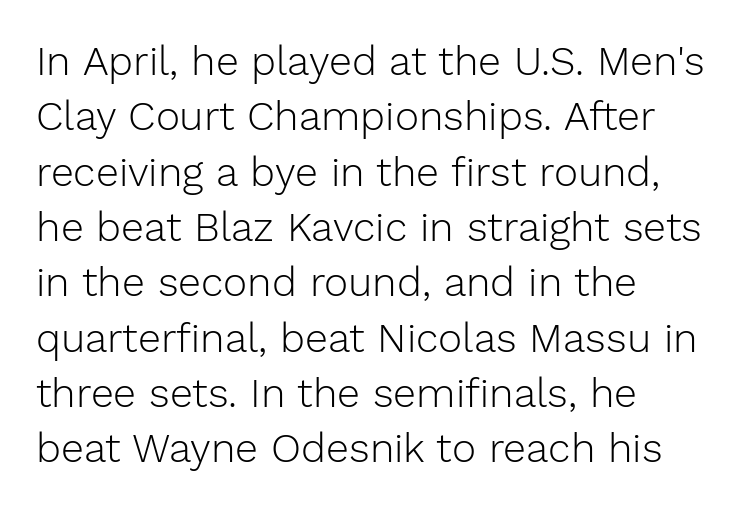
Quick note: underline off. This is not heavy type; no bold has been used. The axis of the letterforms is exactly vertical. A typesetter would label this face a sans.
